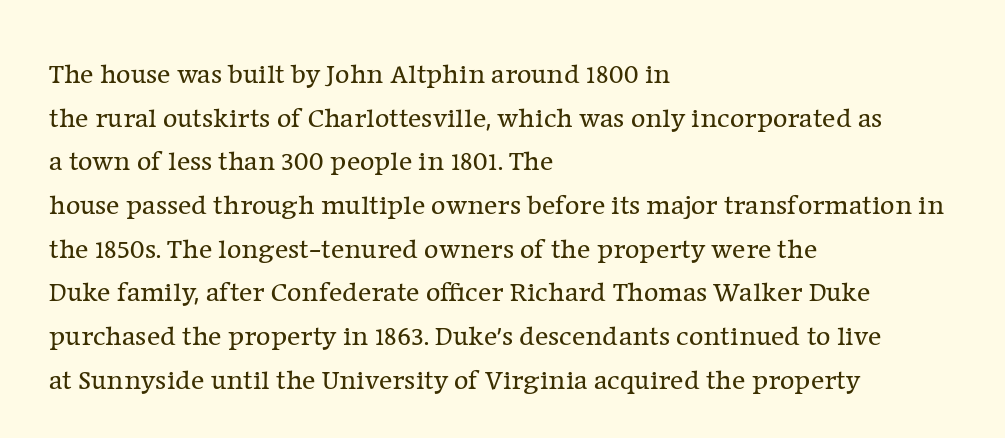
This is roman type, the default non-slanted kind. The passage shown is not underscored anywhere. Notice how the passage keeps a crisp vertical edge on the left only. The lines sit at an ordinary, default distance from one another. Classification — serif. Is this a fixed-width face? No — the glyphs have proportional, varying widths.
